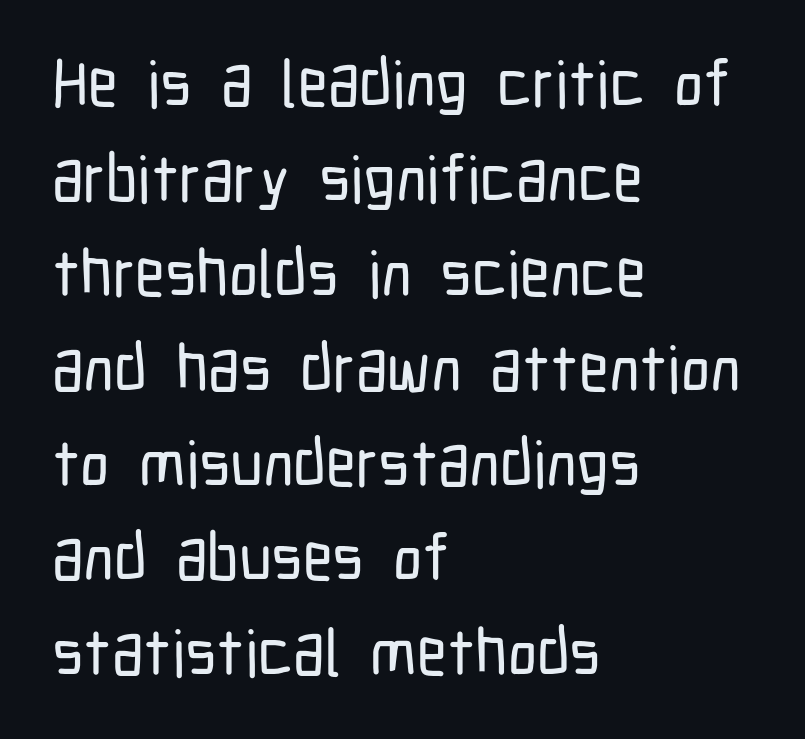
The passage shown is typed in a proportional face where columns would drift. Each word holds together tightly as a unit, with standard inter-letter gaps. Line spacing here is normal. A clean baseline with only descenders dipping below it. Observe the absence of serifs on each vertical stroke in this sample. Line starts are locked; line ends wander.
